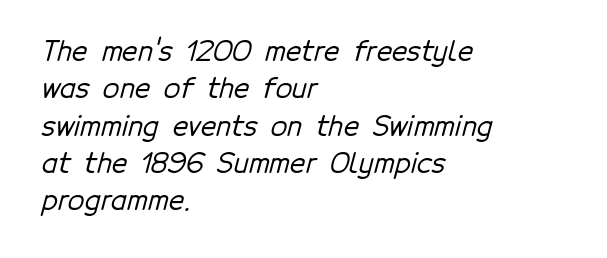
The setting favours the left margin, as ordinary paragraphs usually do. Lines of text with bare space underneath. Reading down the column, the eye jumps a familiar distance to each next line. The type is set solid horizontally, with unmodified tracking.
